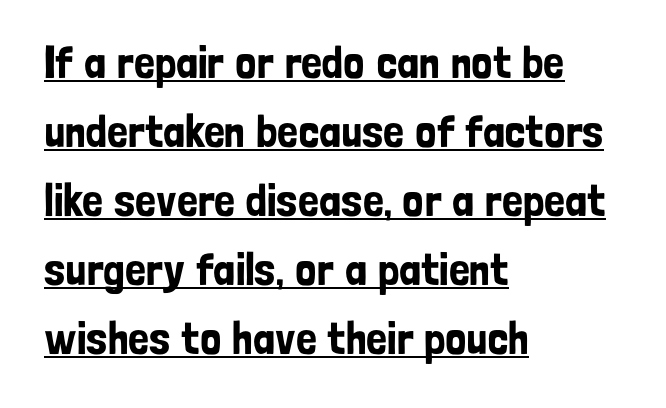
How are the letters spaced? Ordinarily, with no added tracking. Each letter keeps its own natural width here, so spacing adapts to shape. This rendering employs a face without finishing strokes, i.e., a sans-serif. The specimen reads as upright at a glance. Compared with a centered layout, this one pins lines to the left instead. The rendering uses the underline text-decoration.
